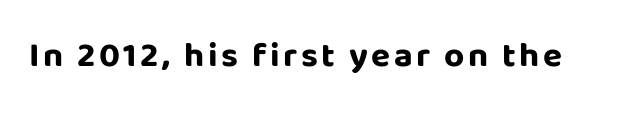
{"serif": "no", "italic": "no", "bold": "yes", "weight": "bold", "width": "normal", "stroke_contrast": "low", "x_height": "large", "monospaced": "no", "underline": "no", "glyph_px": 35}
